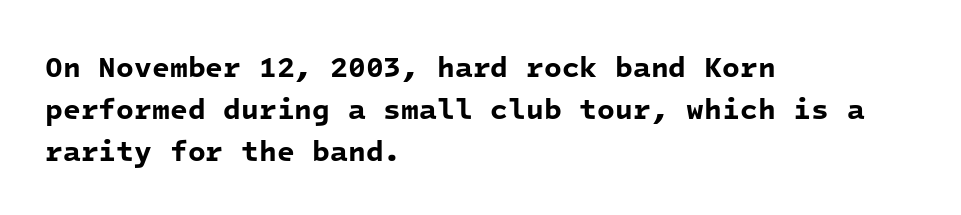
Honestly, the row spacing looks completely unremarkable. The gap between lines stays unmarked. You could count columns in this text — the font is strictly monospaced. Line starts are locked; line ends wander. The typeface chosen for these lines omits serifs. You'd pick this weight for a headline — it's a proper bold.
